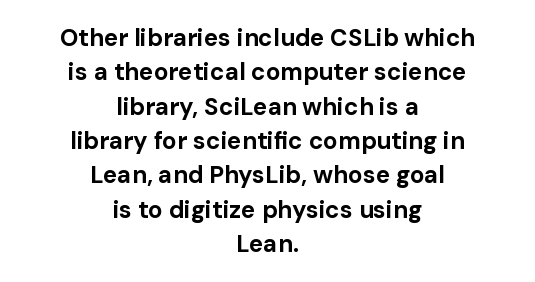
Descenders hang freely into open space. Every stem runs plumb, perpendicular to the baseline. Horizontally, the lines are justified to the midpoint only. The passage shown has conventional tracking throughout.
